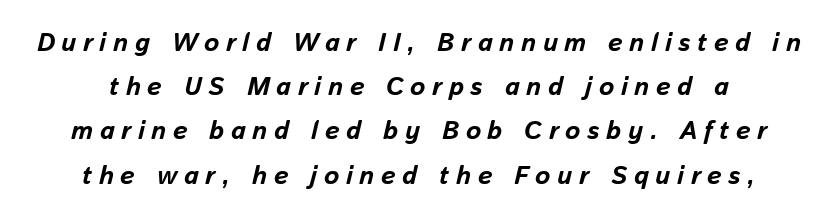
{"italic": "yes", "lean": "right", "slant_degrees": 13, "bold": "yes", "underline": "no", "line_spacing": "normal", "line_spacing_ratio": 1.7, "letter_spacing": "wide", "letter_spacing_em": 0.25, "glyph_px": 26}
